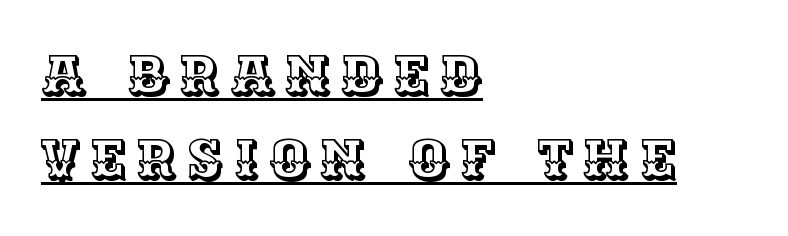
The image shows 56 px text type, upright; set left-aligned, normal line spacing (1.5x), underlined; a large x-height.
